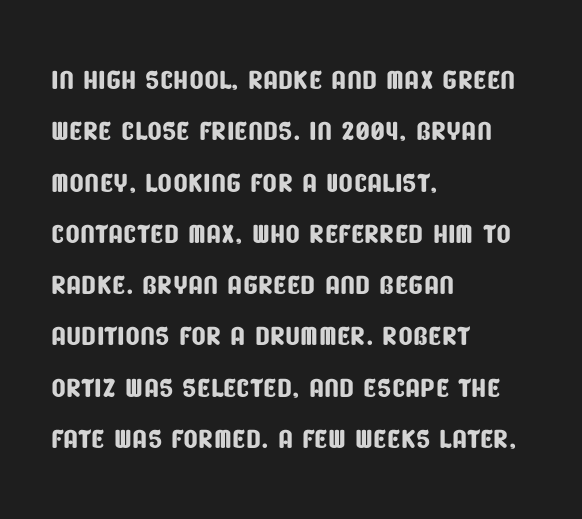
{"serif": "no", "width": "condensed", "stroke_contrast": "low", "x_height": "large", "monospaced": "no", "underline": "no", "align": "left", "line_spacing": "normal", "line_spacing_ratio": 1.35, "letter_spacing": "normal", "letter_spacing_em": 0.0, "glyph_px": 38}
